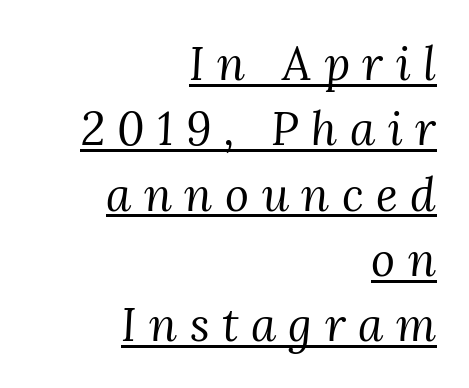
The image shows 46 px regular-weight serif type, italic (leaning right); set right-aligned, normal line spacing (1.42x), unusually wide letter spacing (+0.27 em), underlined; medium stroke contrast and a medium x-height.
